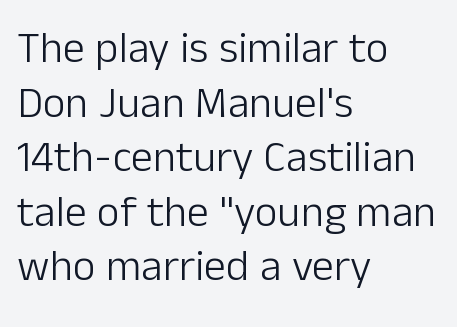
The image shows 44 px light sans-serif type, upright; set left-aligned, line spacing 1.24x, normal letter spacing, not underlined; low stroke contrast and a medium x-height.
